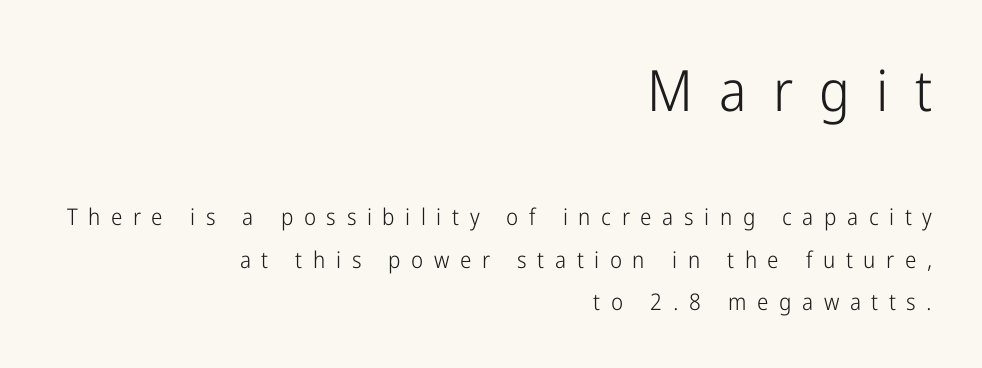
Q: Is the text bold? A: No.
Q: Is the text italic (slanted)? A: No, it is upright.
Q: Is the typeface a serif or a sans-serif typeface? A: Sans-serif.
Q: Is the text underlined? A: No.
Q: How is the paragraph aligned? A: Right-aligned.
Q: Is the spacing between letters normal or unusually wide? A: Unusually wide.
Q: Which block of text is set in a larger size, the first (top) or the second (bottom)? A: The first (top) one.
Q: Width (condensed, normal, or wide)? A: Condensed.
Q: Stroke contrast? A: Low.
Q: x-height? A: Medium.
Q: Monospaced? A: No.
